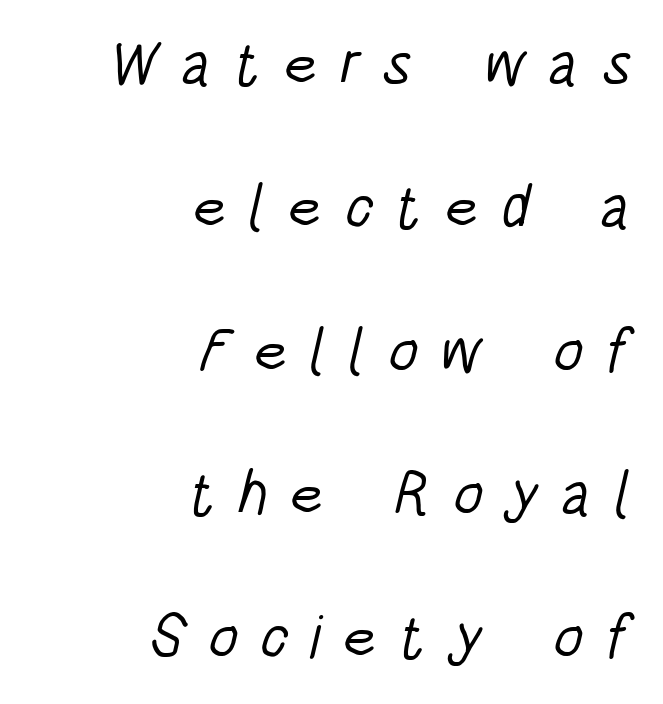
The image shows 61 px light, condensed sans-serif type; set right-aligned, loose line spacing (2.35x), unusually wide letter spacing (+0.35 em), not underlined; low stroke contrast and a large x-height.
